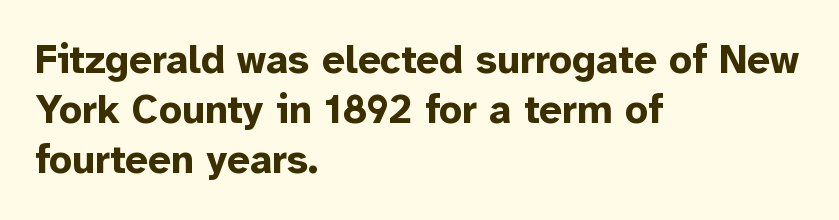
{"serif": "no", "italic": "no", "bold": "yes", "weight": "bold", "width": "normal", "stroke_contrast": "low", "x_height": "medium", "monospaced": "no", "underline": "no", "align": "left", "line_spacing": "normal", "line_spacing_ratio": 1.25, "letter_spacing": "normal", "letter_spacing_em": 0.0, "glyph_px": 40}
